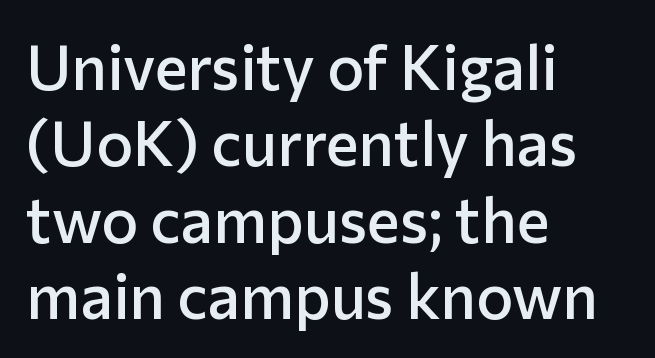
The image shows 62 px semibold sans-serif type, upright; set left-aligned, line spacing 1.23x, normal letter spacing, not underlined; low stroke contrast and a medium x-height.
